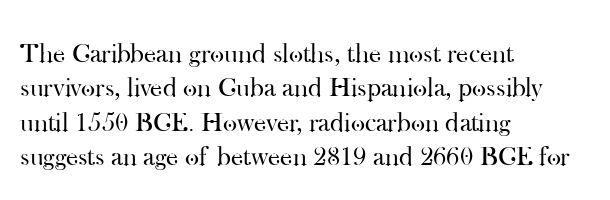
{"italic": "no", "bold": "no", "underline": "no", "align": "left", "line_spacing": "normal", "line_spacing_ratio": 1.27, "letter_spacing": "normal", "letter_spacing_em": 0.0, "glyph_px": 27}
